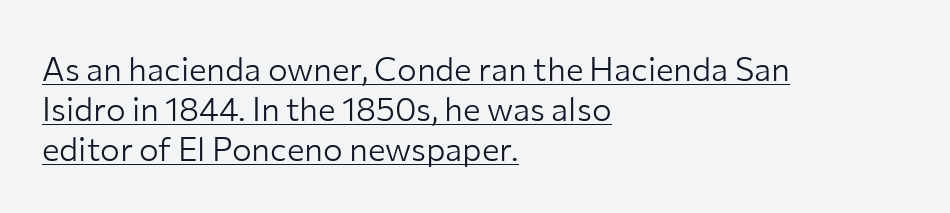
What kind of face is this? One without serifs — a sans. The passage shown is underscored from start to finish. A typesetter would call this proportional, since set widths differ per character. The setting favours the left margin, as ordinary paragraphs usually do. On a weight scale, this lands at 450 or below.
